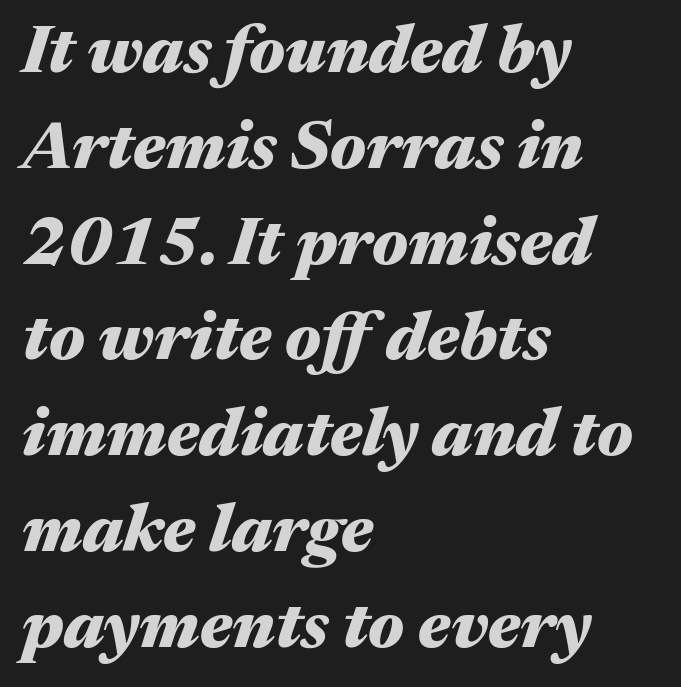
The image shows 67 px heavy, wide type, italic (leaning right); set left-aligned, normal line spacing (1.43x), normal letter spacing, not underlined; medium stroke contrast and a medium x-height.
